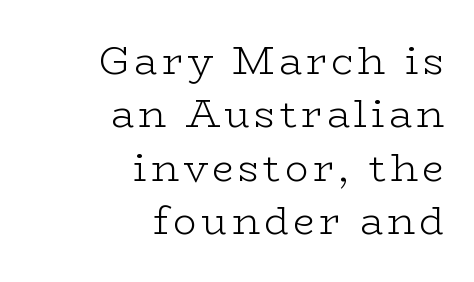
{"serif": "yes", "italic": "no", "bold": "no", "weight": "light", "width": "wide", "stroke_contrast": "low", "x_height": "medium", "monospaced": "no", "underline": "no", "align": "right", "line_spacing": "normal", "line_spacing_ratio": 1.37, "glyph_px": 39}
